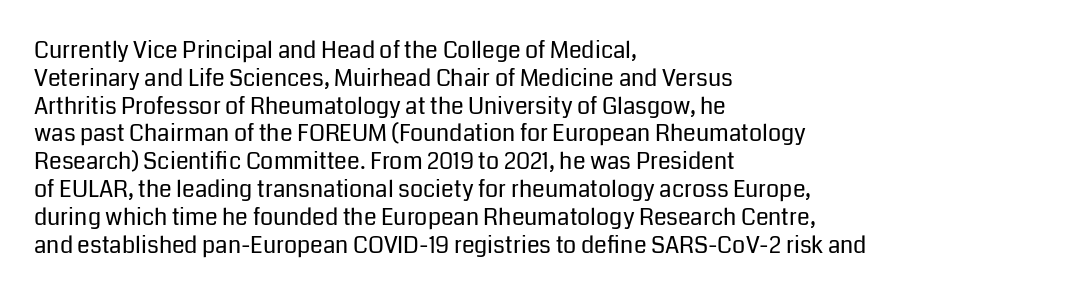
Q: Is the text bold? A: No.
Q: Is the text italic (slanted)? A: No, it is upright.
Q: Is the text underlined? A: No.
Q: How is the paragraph aligned? A: Left-aligned.
Q: Is the spacing between letters normal or unusually wide? A: Normal.
